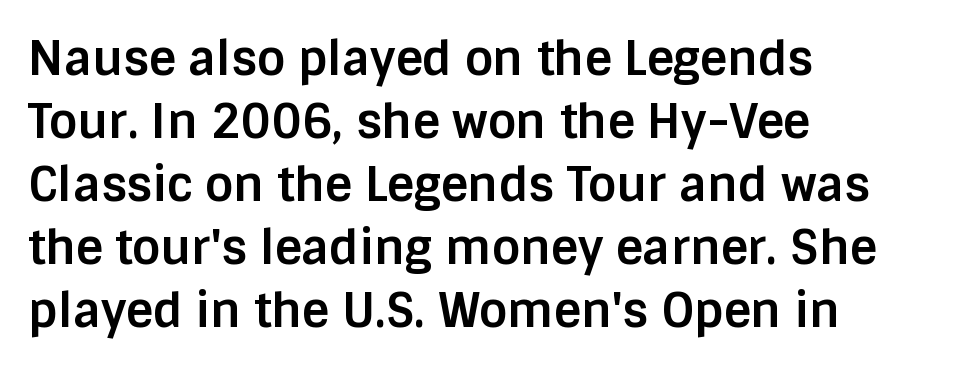
The image shows 47 px bold sans-serif type, upright; set left-aligned, normal line spacing (1.34x), normal letter spacing, not underlined; low stroke contrast and a large x-height.
